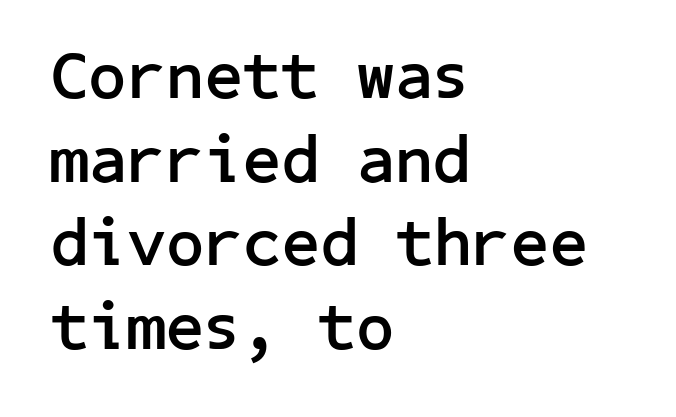
The designer left line spacing at the default. Words float on clear page, feet unadorned. Italic: no, the glyphs are upright roman. Alignment: flush left. Check where the strokes stop: nothing finishes them off — pure sans.
